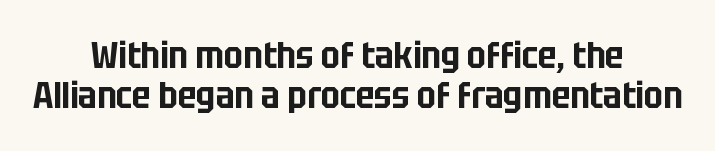
The image shows 37 px condensed sans-serif type, upright; set centered, tight line spacing (1.07x), normal letter spacing, not underlined; low stroke contrast and a large x-height.
